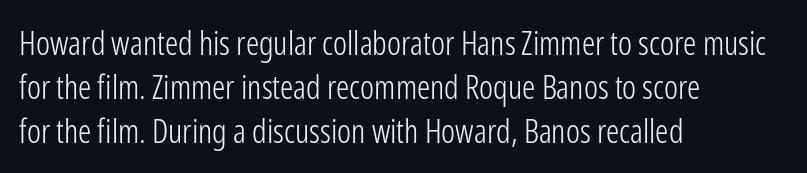
This rendering features lettering with no underline. Baseline-to-baseline distance is the conventional proportion of letter height. You can tell from the bare stems that sans-serif type was used. Counters stay open thanks to moderate or lighter strokes.
